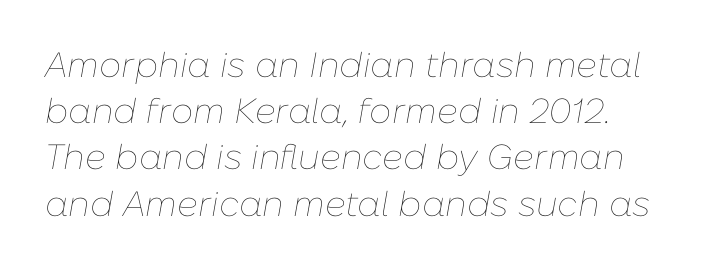
Look at the tracking — it's just the regular setting, nothing added. Evenly set lines give the paragraph a standard silhouette. Varying glyph widths throughout — classic text-font behaviour. This is not heavy type; no bold has been used.
